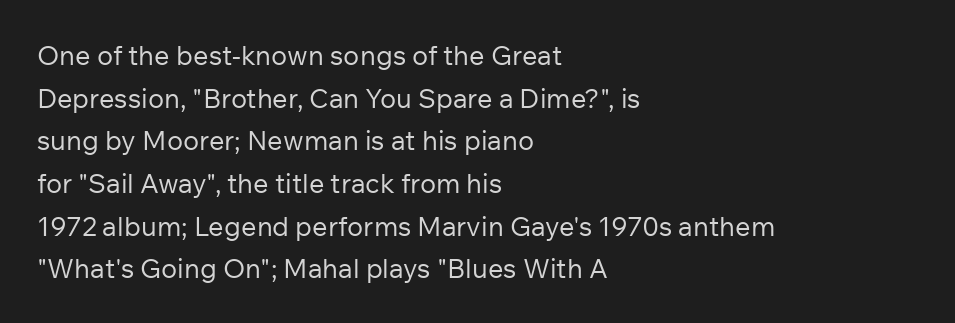
{"italic": "no", "bold": "no", "underline": "no", "align": "left", "line_spacing": "normal", "line_spacing_ratio": 1.58, "letter_spacing": "normal", "letter_spacing_em": 0.0, "glyph_px": 27}
